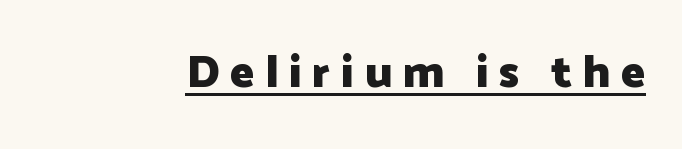
{"serif": "no", "italic": "no", "bold": "yes", "weight": "heavy", "width": "normal", "stroke_contrast": "low", "x_height": "medium", "monospaced": "no", "underline": "yes", "letter_spacing": "wide", "letter_spacing_em": 0.24, "glyph_px": 45}
